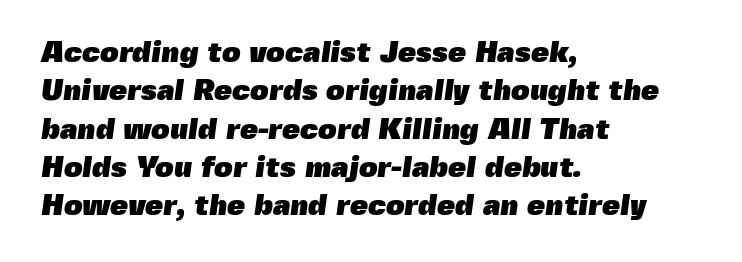
A bare baseline throughout the passage. Every row of glyphs begins at an identical x-position on the left. If you measured baseline to baseline, you'd find a middling distance. A typesetter would call this zero additional tracking. A typesetter would label this face a sans.
